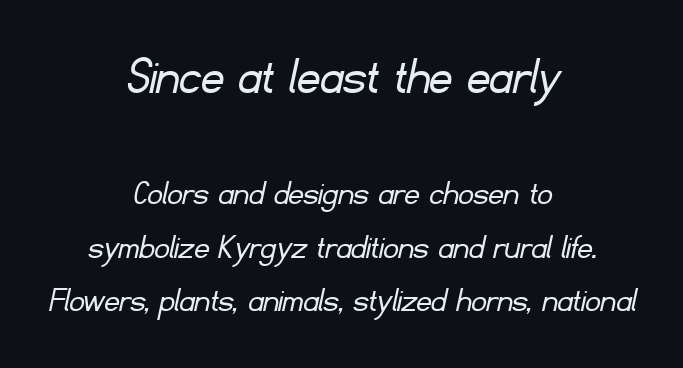
The type is set solid horizontally, with unmodified tracking. The rendering uses natural spacing where letterforms have individual widths. Casual observation: everything's sitting right in the middle. The letterforms sit at book weight or below. Rows of type keep a routine distance in the vertical direction. The space directly below the letters is spotless.
